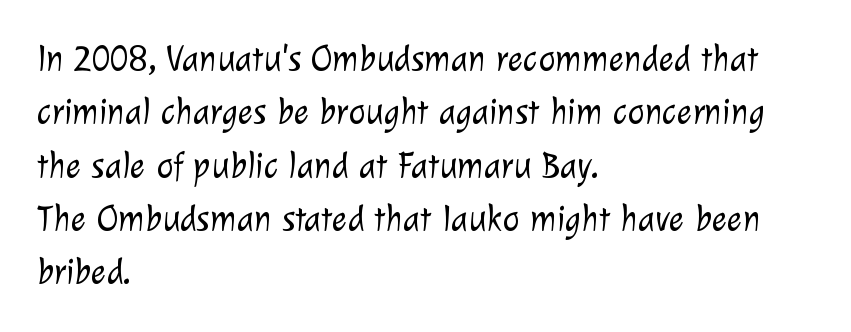
This sample has the flowing, uneven cadence of proportional lettering. Classification — sans serif. Inter-character spacing is left at the font's built-in metrics. Regular leading. A bare baseline throughout the passage. This sample is left-justified, so line endings fall wherever the words run out.
